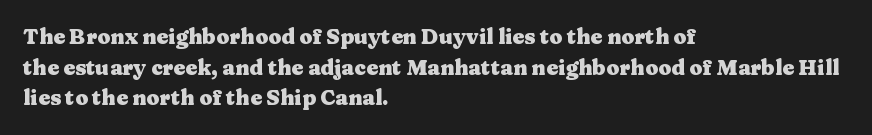
The image shows 21 px bold type, upright; set left-aligned, normal line spacing (1.46x), normal letter spacing, not underlined.
